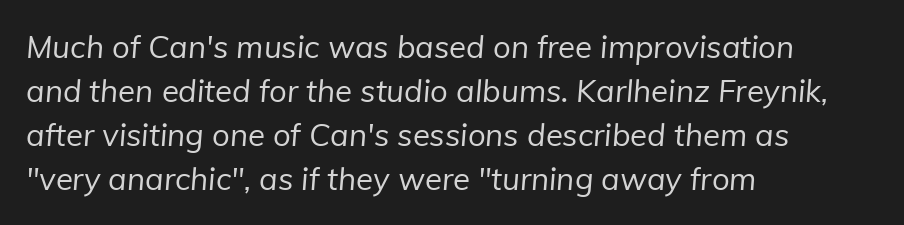
Unmarked baselines from the first word to the last. Stem width sits at or under what a default text font uses. Spacing verdict: proportional, widths tailored to each character. Line starts are locked; line ends wander. The rendering uses a moderate line-height, typical for paragraphs. What stands out about the letter spacing? Nothing — it is the standard amount.
